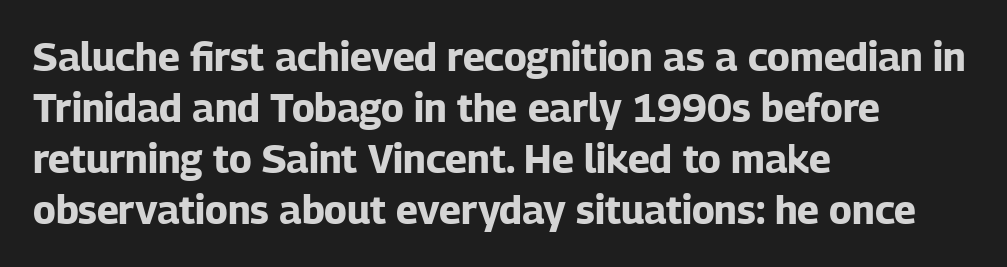
Q: Is the text bold? A: Yes.
Q: Is the text italic (slanted)? A: No, it is upright.
Q: Is the typeface a serif or a sans-serif typeface? A: Sans-serif.
Q: Is the text underlined? A: No.
Q: How is the paragraph aligned? A: Left-aligned.
Q: Is the spacing between letters normal or unusually wide? A: Normal.
Q: Is the spacing between lines tight, normal or loose? A: Normal.
Q: Width (condensed, normal, or wide)? A: Normal.
Q: Stroke contrast? A: Low.
Q: x-height? A: Medium.
Q: Monospaced? A: No.
